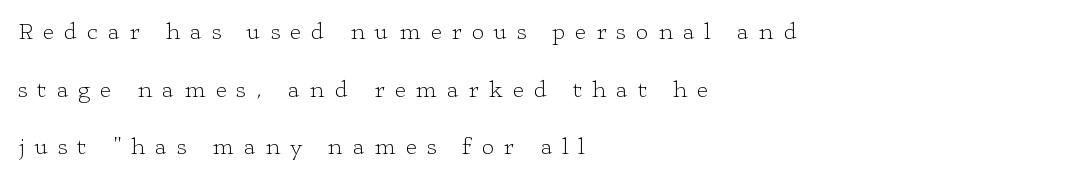
Q: Is the text bold? A: No.
Q: Is the text italic (slanted)? A: No, it is upright.
Q: Is the text underlined? A: No.
Q: How is the paragraph aligned? A: Left-aligned.
Q: Is the spacing between letters normal or unusually wide? A: Unusually wide.
Q: Is the spacing between lines tight, normal or loose? A: Loose.
